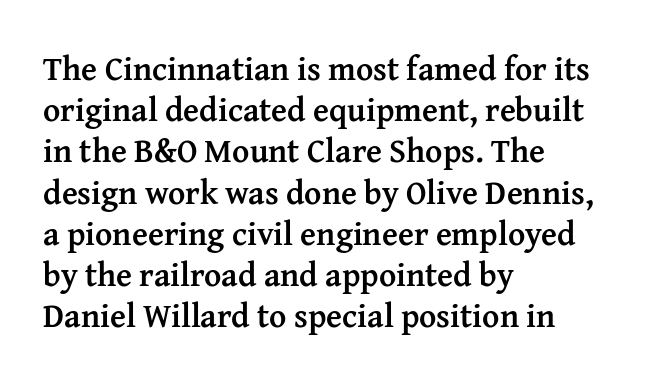
{"serif": "yes", "italic": "no", "bold": "yes", "weight": "semibold", "width": "normal", "stroke_contrast": "medium", "x_height": "medium", "monospaced": "no", "underline": "no", "align": "left", "line_spacing": "normal", "line_spacing_ratio": 1.25, "letter_spacing": "normal", "letter_spacing_em": 0.0, "glyph_px": 33}
